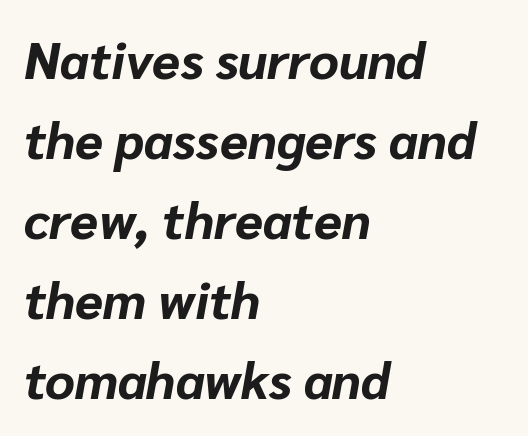
The image shows 51 px bold type, italic (leaning right); set left-aligned, normal line spacing (1.57x), normal letter spacing, not underlined; low stroke contrast and a medium x-height.
